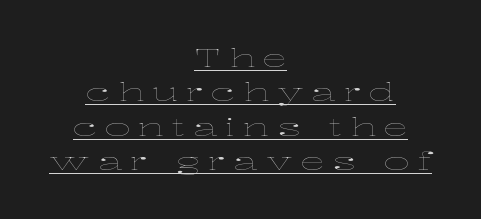
Q: Is the text bold? A: No.
Q: Is the text italic (slanted)? A: No, it is upright.
Q: Is the text underlined? A: Yes.
Q: How is the paragraph aligned? A: Centered.
Q: Is the spacing between letters normal or unusually wide? A: Unusually wide.
Q: Is the spacing between lines tight, normal or loose? A: Normal.
